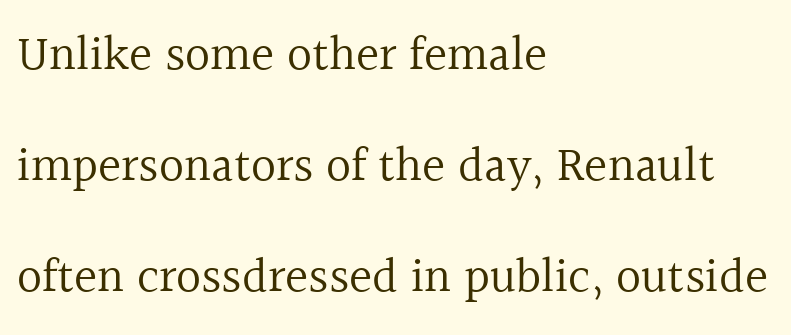
The image shows 49 px regular-weight serif type, upright; set left-aligned, loose line spacing (2.27x), normal letter spacing, not underlined; a medium x-height.
